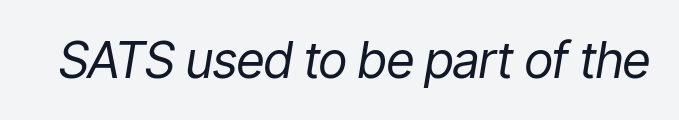
{"italic": "yes", "lean": "right", "slant_degrees": 9, "bold": "no", "weight": "regular", "width": "condensed", "stroke_contrast": "low", "x_height": "medium", "monospaced": "no", "underline": "no", "letter_spacing": "normal", "letter_spacing_em": 0.0, "glyph_px": 50}
